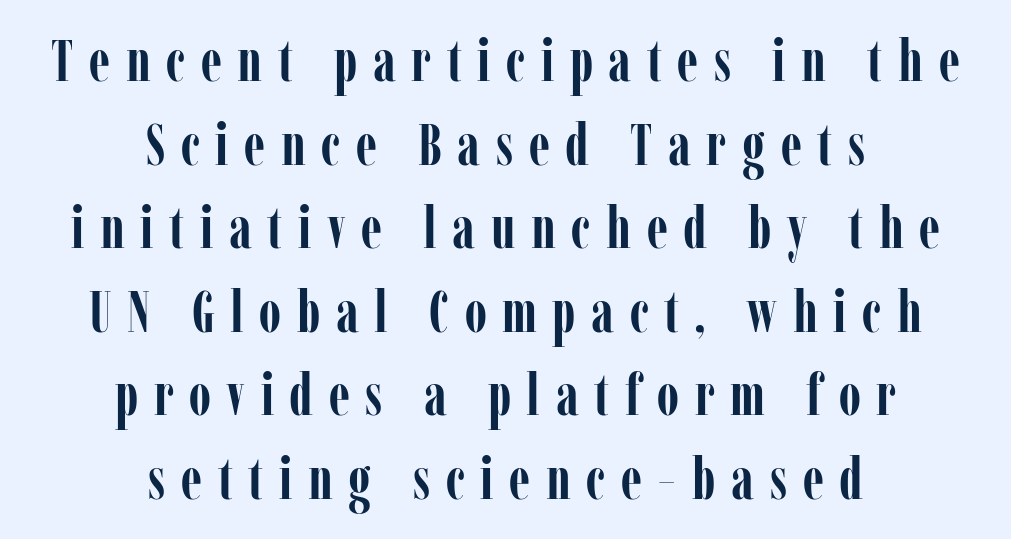
{"serif": "yes", "italic": "no", "bold": "yes", "weight": "semibold", "width": "condensed", "stroke_contrast": "low", "x_height": "medium", "monospaced": "no", "underline": "no", "align": "center", "line_spacing": "normal", "line_spacing_ratio": 1.44, "letter_spacing": "wide", "letter_spacing_em": 0.27, "glyph_px": 58}
